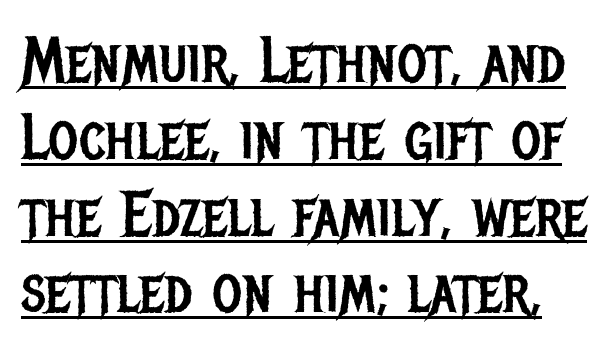
Q: Is the text bold? A: No.
Q: Is the text italic (slanted)? A: No, it is upright.
Q: Is the typeface a serif or a sans-serif typeface? A: Sans-serif.
Q: Is the text underlined? A: Yes.
Q: Is the spacing between letters normal or unusually wide? A: Normal.
Q: Width (condensed, normal, or wide)? A: Condensed.
Q: Stroke contrast? A: Low.
Q: x-height? A: Large.
Q: Monospaced? A: No.
